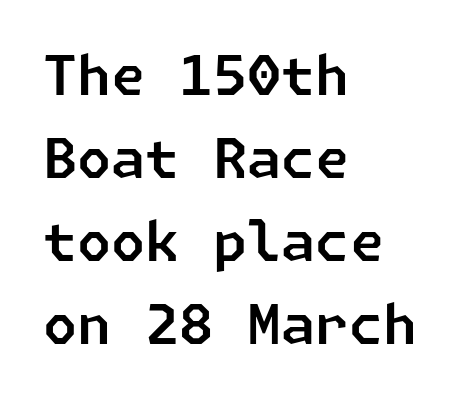
Q: Is the typeface a serif or a sans-serif typeface? A: Sans-serif.
Q: Is the text underlined? A: No.
Q: How is the paragraph aligned? A: Left-aligned.
Q: Is the spacing between letters normal or unusually wide? A: Normal.
Q: Is the spacing between lines tight, normal or loose? A: Normal.
Q: Width (condensed, normal, or wide)? A: Normal.
Q: Stroke contrast? A: Low.
Q: x-height? A: Medium.
